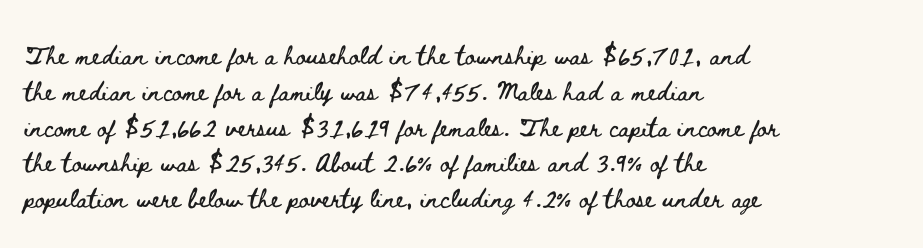
The image shows 24 px text type; set left-aligned, normal line spacing (1.49x), normal letter spacing, not underlined.
